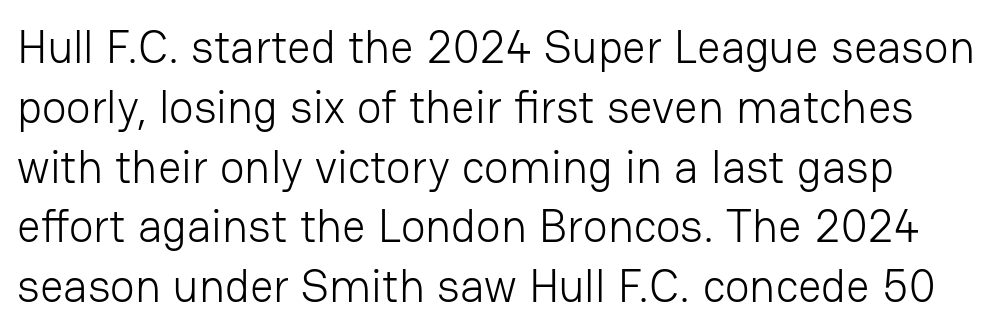
Q: Is the text bold? A: No.
Q: Is the text italic (slanted)? A: No, it is upright.
Q: Is the typeface a serif or a sans-serif typeface? A: Sans-serif.
Q: Is the text underlined? A: No.
Q: Is the spacing between letters normal or unusually wide? A: Normal.
Q: Is the spacing between lines tight, normal or loose? A: Normal.
Q: Width (condensed, normal, or wide)? A: Normal.
Q: Stroke contrast? A: Low.
Q: x-height? A: Medium.
Q: Monospaced? A: No.
